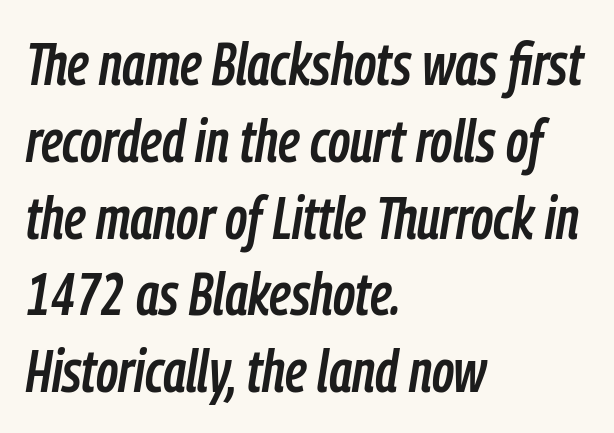
Q: Is the text italic (slanted)? A: Yes, it leans right by about 9 degrees.
Q: Is the text underlined? A: No.
Q: How is the paragraph aligned? A: Left-aligned.
Q: Is the spacing between letters normal or unusually wide? A: Normal.
Q: Is the spacing between lines tight, normal or loose? A: Normal.
Q: Width (condensed, normal, or wide)? A: Condensed.
Q: Stroke contrast? A: Low.
Q: x-height? A: Medium.
Q: Monospaced? A: No.
